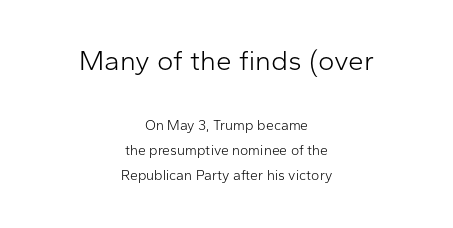
Does extra space separate the letters? No, they use regular spacing. Each letter keeps its own natural width here, so spacing adapts to shape. Size contrast runs from large at the top to small at the bottom. The font sits on the lighter half of the weight spectrum, regular included. Check under the words: just untouched page. If you folded the block vertically in half, each line would mirror itself in length.
